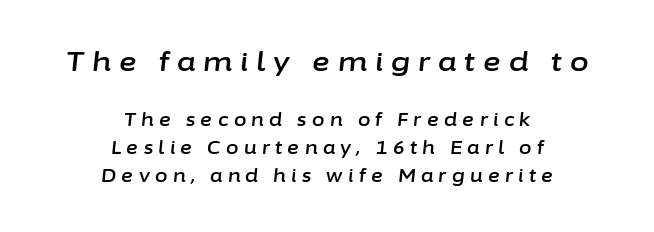
Q: Is the text italic (slanted)? A: Yes, it leans right by about 6 degrees.
Q: Is the text underlined? A: No.
Q: How is the paragraph aligned? A: Centered.
Q: Is the spacing between letters normal or unusually wide? A: Unusually wide.
Q: Is the spacing between lines tight, normal or loose? A: Normal.
Q: Which block of text is set in a larger size, the first (top) or the second (bottom)? A: The first (top) one.
